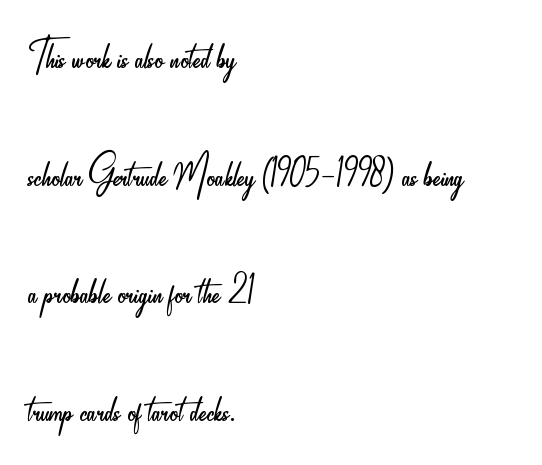
{"serif": "no", "bold": "no", "weight": "light", "width": "condensed", "stroke_contrast": "low", "x_height": "small", "monospaced": "no", "underline": "no", "align": "left", "line_spacing": "loose", "line_spacing_ratio": 2.18, "letter_spacing": "normal", "letter_spacing_em": 0.0, "glyph_px": 54}
